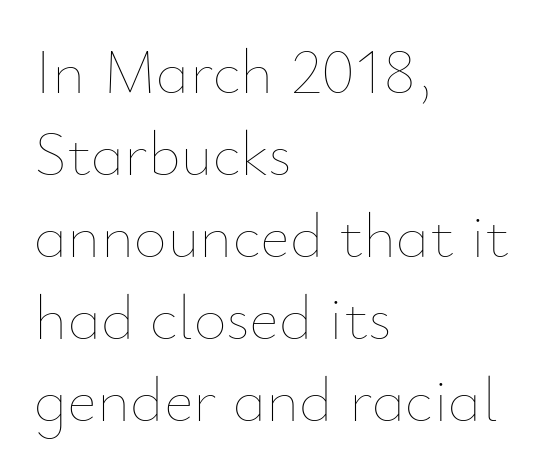
The tracking reads as untouched default to a designer's eye. The zone under the glyphs is completely vacant. Varying glyph widths throughout — classic text-font behaviour. A roman cut, with each character standing at attention. A classic flush-left, rag-right setting is used for this passage.
